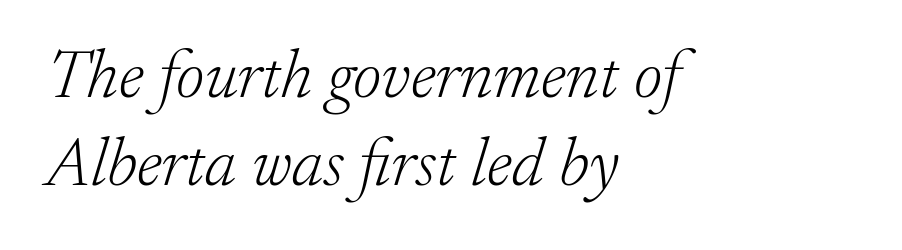
Counters stay open thanks to moderate or lighter strokes. The rendering anchors every line to the left-hand side. The rendering keeps characters at their native spacing. The face used here is proportionally spaced, like ordinary book or web type.
